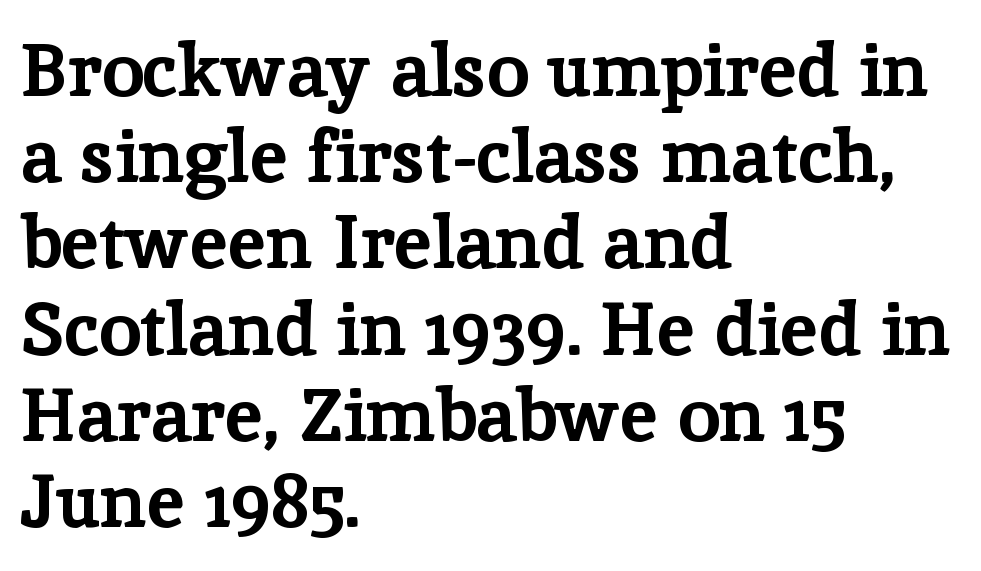
{"serif": "yes", "italic": "no", "bold": "yes", "weight": "bold", "width": "normal", "stroke_contrast": "low", "x_height": "medium", "monospaced": "no", "underline": "no", "align": "left", "line_spacing": "tight", "line_spacing_ratio": 1.15, "letter_spacing": "normal", "letter_spacing_em": 0.0, "glyph_px": 75}
